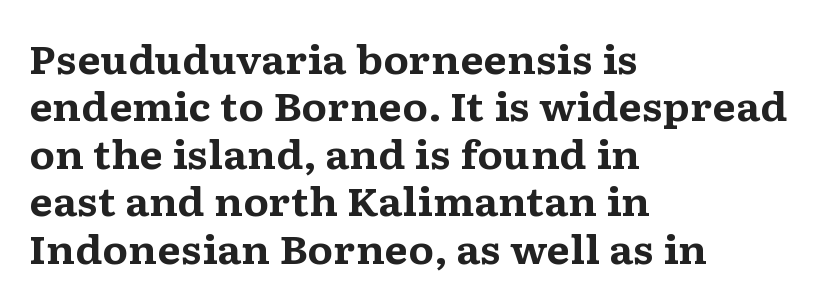
The image shows 38 px bold, wide serif type, upright; set left-aligned, normal line spacing (1.25x), normal letter spacing, not underlined; medium stroke contrast and a medium x-height.
